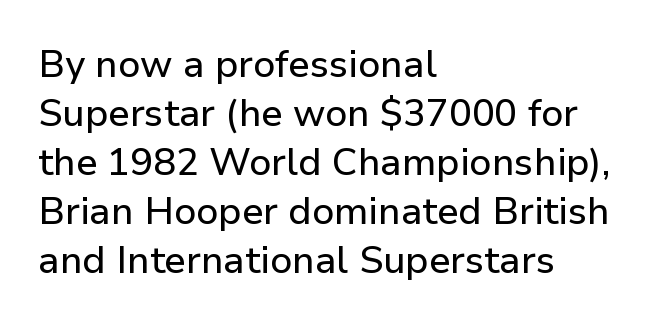
The image shows 38 px sans-serif type, upright; set left-aligned, normal line spacing (1.29x), normal letter spacing, not underlined; low stroke contrast and a medium x-height.
